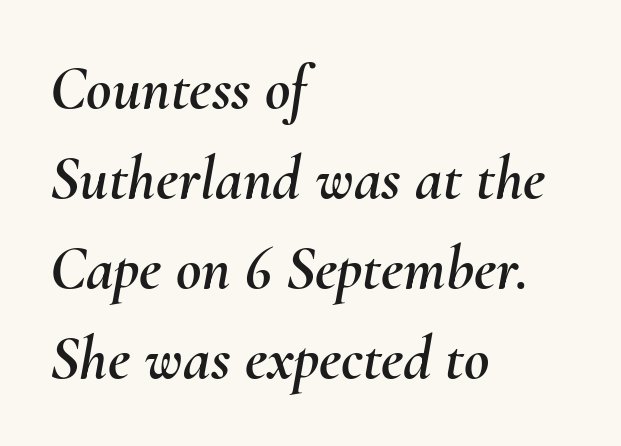
Q: Is the text italic (slanted)? A: Yes, it leans right by about 10 degrees.
Q: Is the text underlined? A: No.
Q: How is the paragraph aligned? A: Left-aligned.
Q: Is the spacing between letters normal or unusually wide? A: Normal.
Q: Is the spacing between lines tight, normal or loose? A: Normal.
Q: Width (condensed, normal, or wide)? A: Normal.
Q: Stroke contrast? A: Medium.
Q: x-height? A: Small.
Q: Monospaced? A: No.
